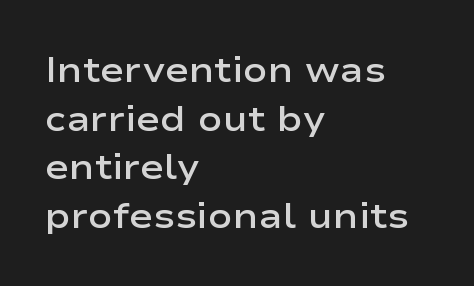
The paragraph shown leans on its left margin. Tracking here is standard; glyphs follow each other at the usual distance. Students, this is semibold: more ink than regular, less than bold. The text was rendered using a sans face with plain stroke endings. Spacing verdict: proportional, widths tailored to each character. Tall strokes in this sample are plumb rather than angled.
